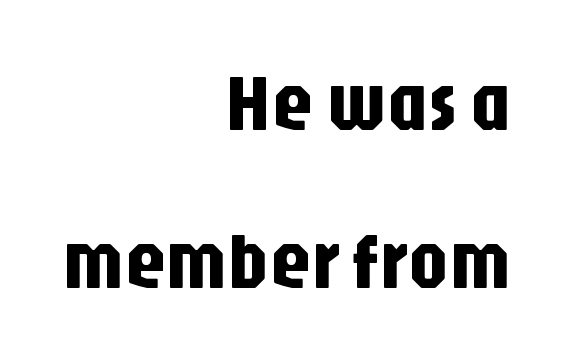
Q: Is the text italic (slanted)? A: No, it is upright.
Q: Is the typeface a serif or a sans-serif typeface? A: Sans-serif.
Q: Is the text underlined? A: No.
Q: How is the paragraph aligned? A: Right-aligned.
Q: Is the spacing between letters normal or unusually wide? A: Normal.
Q: Is the spacing between lines tight, normal or loose? A: Loose.
Q: Width (condensed, normal, or wide)? A: Condensed.
Q: Stroke contrast? A: Low.
Q: x-height? A: Large.
Q: Monospaced? A: No.
